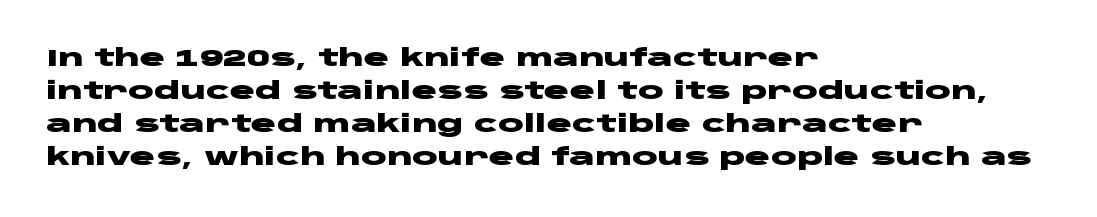
{"italic": "no", "bold": "yes", "underline": "no", "align": "left", "line_spacing": "normal", "line_spacing_ratio": 1.37, "letter_spacing": "normal", "letter_spacing_em": 0.0, "glyph_px": 24}
